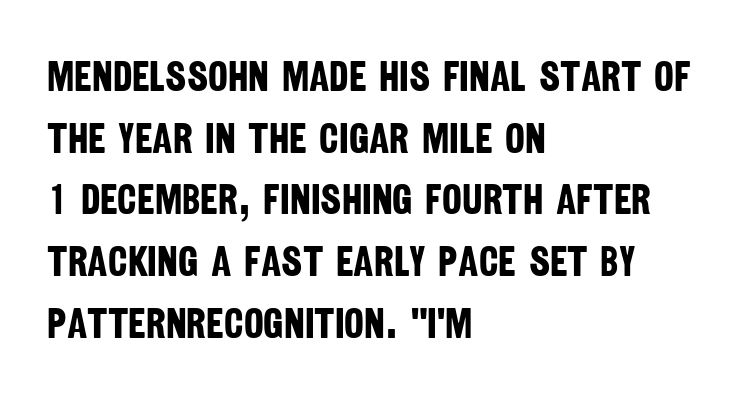
The image shows 42 px bold, condensed sans-serif type; set left-aligned, normal line spacing (1.47x), normal letter spacing, not underlined; low stroke contrast and a large x-height.
